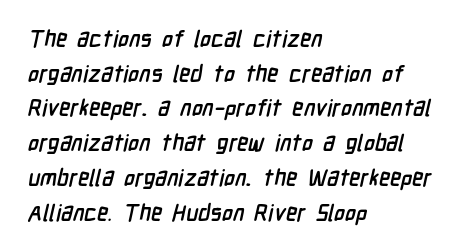
{"bold": "yes", "underline": "no", "align": "left", "line_spacing": "normal", "line_spacing_ratio": 1.51, "letter_spacing": "normal", "letter_spacing_em": 0.0, "glyph_px": 23}
